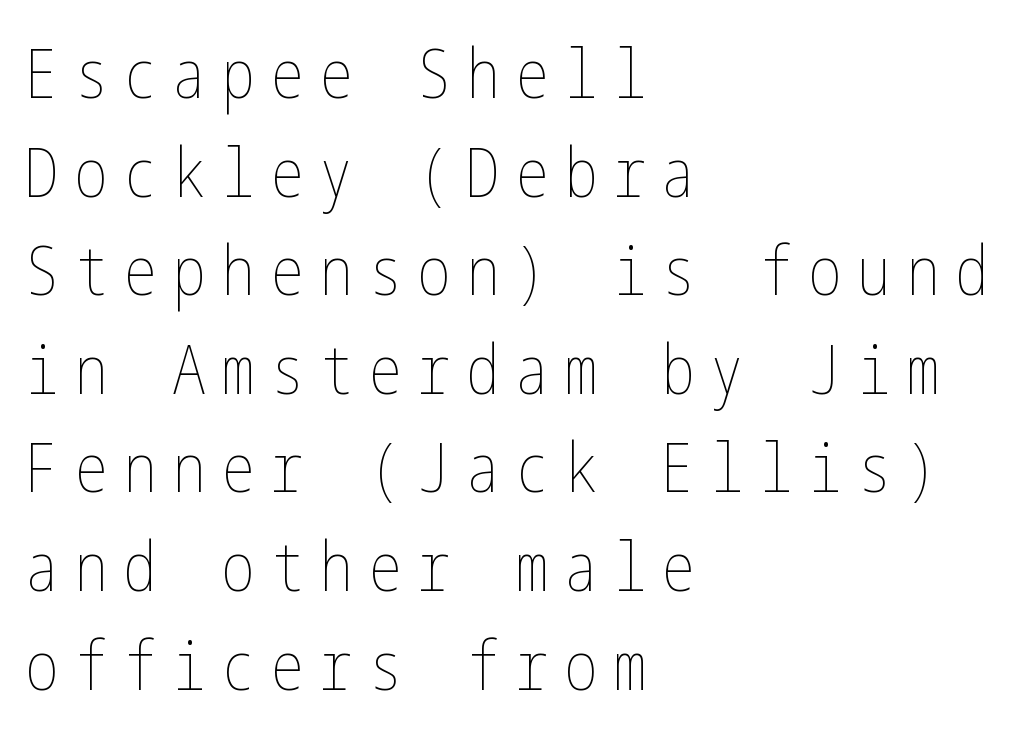
{"italic": "no", "bold": "no", "weight": "thin", "width": "condensed", "stroke_contrast": "low", "x_height": "medium", "underline": "no", "align": "left", "line_spacing": "normal", "line_spacing_ratio": 1.45, "letter_spacing": "wide", "letter_spacing_em": 0.22, "glyph_px": 68}
